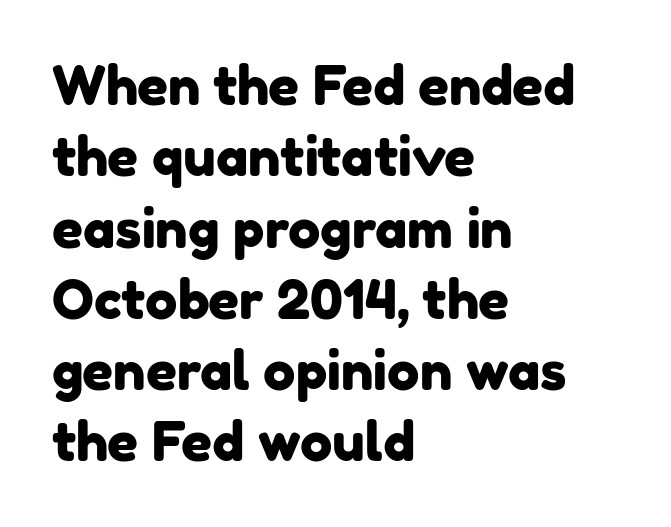
{"serif": "no", "width": "normal", "stroke_contrast": "low", "x_height": "medium", "monospaced": "no", "underline": "no", "align": "left", "line_spacing": "normal", "line_spacing_ratio": 1.32, "letter_spacing": "normal", "letter_spacing_em": 0.0, "glyph_px": 54}
